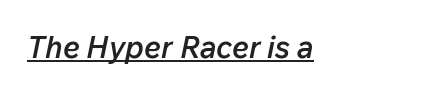
{"italic": "yes", "lean": "right", "slant_degrees": 12, "bold": "semi", "weight": "semibold", "width": "normal", "stroke_contrast": "low", "x_height": "medium", "monospaced": "no", "underline": "yes", "letter_spacing": "normal", "letter_spacing_em": 0.0, "glyph_px": 30}
